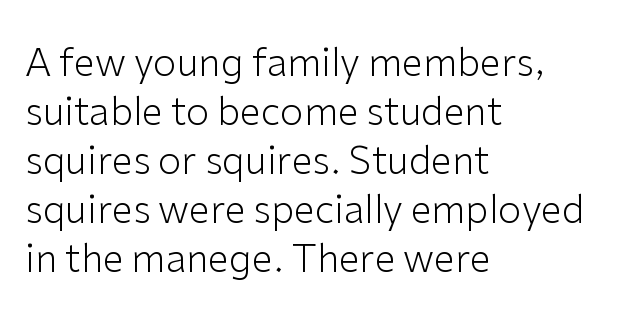
Every character sits straight up, as roman type does. The letters sit at their default tracking, neither squeezed nor spread. Visually the block forms a straight wall on the left and a jagged coastline on the right. This sample has the flowing, uneven cadence of proportional lettering.
